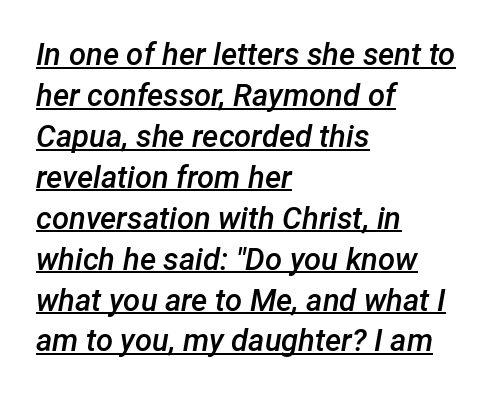
Q: Is the text bold? A: Semi-bold.
Q: Is the text italic (slanted)? A: Yes, it leans right by about 12 degrees.
Q: Is the text underlined? A: Yes.
Q: How is the paragraph aligned? A: Left-aligned.
Q: Is the spacing between letters normal or unusually wide? A: Normal.
Q: Is the spacing between lines tight, normal or loose? A: Normal.
Q: Width (condensed, normal, or wide)? A: Normal.
Q: Stroke contrast? A: Low.
Q: x-height? A: Medium.
Q: Monospaced? A: No.
